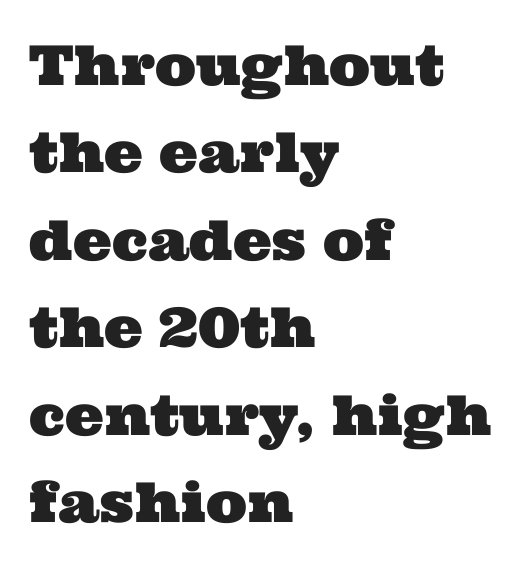
Q: Is the typeface a serif or a sans-serif typeface? A: Serif.
Q: Is the text underlined? A: No.
Q: How is the paragraph aligned? A: Left-aligned.
Q: Is the spacing between letters normal or unusually wide? A: Normal.
Q: Is the spacing between lines tight, normal or loose? A: Normal.
Q: Width (condensed, normal, or wide)? A: Wide.
Q: Stroke contrast? A: Medium.
Q: x-height? A: Medium.
Q: Monospaced? A: No.
